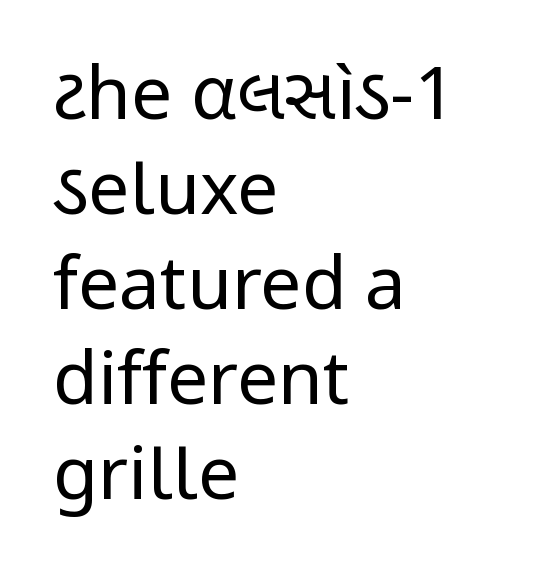
Q: Is the text bold? A: No.
Q: Is the text italic (slanted)? A: No, it is upright.
Q: Is the typeface a serif or a sans-serif typeface? A: Sans-serif.
Q: Is the text underlined? A: No.
Q: How is the paragraph aligned? A: Left-aligned.
Q: Is the spacing between letters normal or unusually wide? A: Normal.
Q: Is the spacing between lines tight, normal or loose? A: Normal.
Q: Width (condensed, normal, or wide)? A: Normal.
Q: Stroke contrast? A: Low.
Q: x-height? A: Medium.
Q: Monospaced? A: No.
